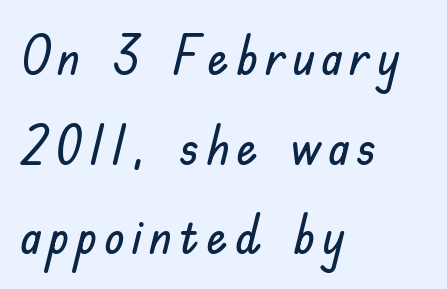
{"serif": "no", "width": "normal", "stroke_contrast": "low", "x_height": "small", "monospaced": "no", "underline": "no", "align": "left", "line_spacing": "normal", "line_spacing_ratio": 1.69, "glyph_px": 53}
